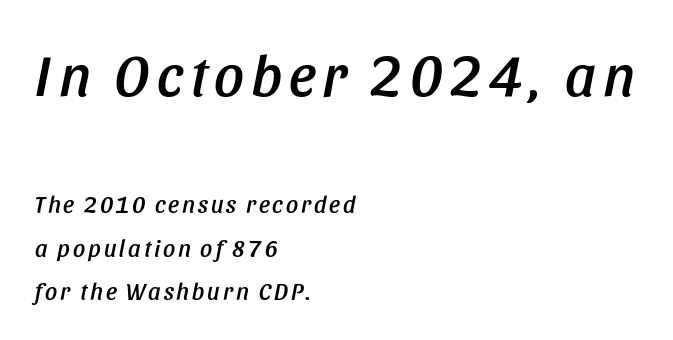
Q: Is the text italic (slanted)? A: Yes, it leans right by about 11 degrees.
Q: Is the text underlined? A: No.
Q: How is the paragraph aligned? A: Left-aligned.
Q: Which block of text is set in a larger size, the first (top) or the second (bottom)? A: The first (top) one.
Q: Width (condensed, normal, or wide)? A: Condensed.
Q: Stroke contrast? A: Low.
Q: x-height? A: Large.
Q: Monospaced? A: No.
